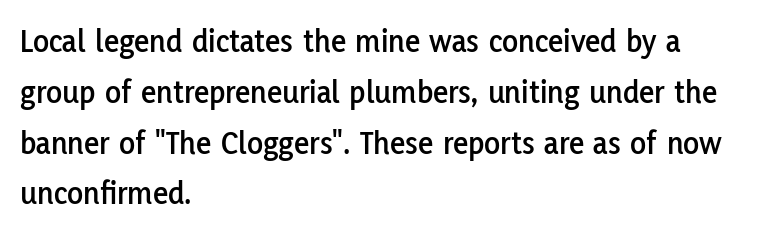
{"serif": "no", "italic": "no", "width": "normal", "stroke_contrast": "low", "x_height": "medium", "monospaced": "no", "underline": "no", "align": "left", "line_spacing": "normal", "line_spacing_ratio": 1.54, "letter_spacing": "normal", "letter_spacing_em": 0.0, "glyph_px": 33}
